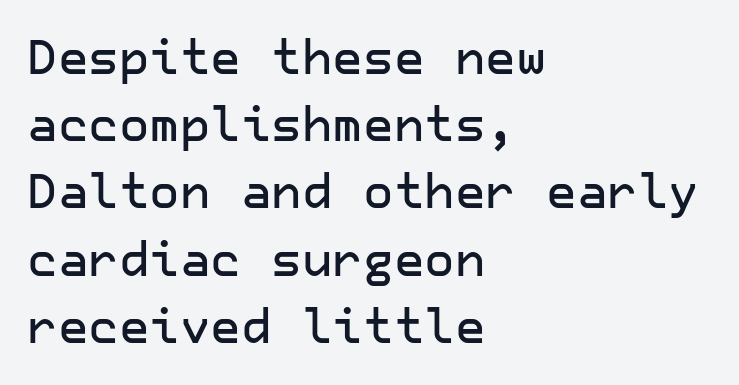
{"serif": "no", "italic": "no", "width": "normal", "stroke_contrast": "low", "x_height": "medium", "underline": "no", "align": "left", "line_spacing": "normal", "line_spacing_ratio": 1.43, "letter_spacing": "normal", "letter_spacing_em": 0.0, "glyph_px": 47}
